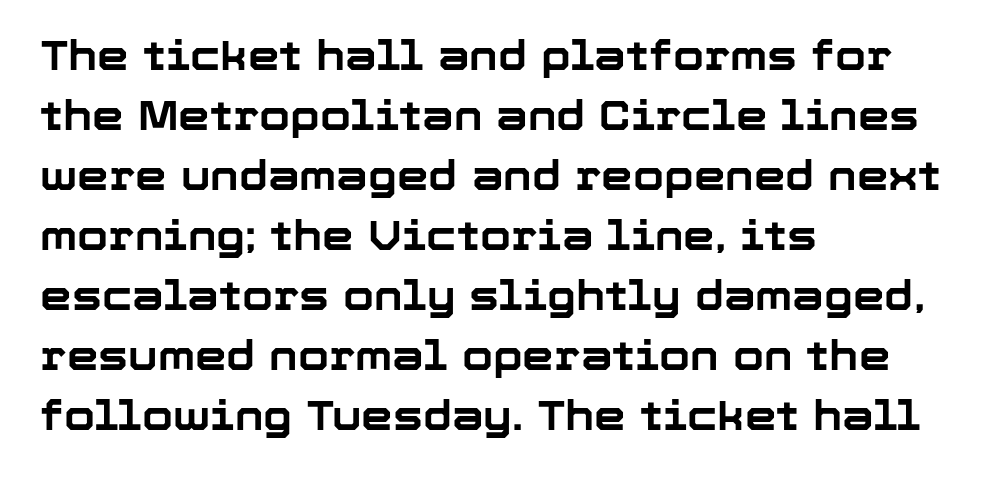
Q: Is the text bold? A: Yes.
Q: Is the text italic (slanted)? A: No, it is upright.
Q: Is the typeface a serif or a sans-serif typeface? A: Sans-serif.
Q: Is the text underlined? A: No.
Q: How is the paragraph aligned? A: Left-aligned.
Q: Is the spacing between letters normal or unusually wide? A: Normal.
Q: Is the spacing between lines tight, normal or loose? A: Normal.
Q: Width (condensed, normal, or wide)? A: Normal.
Q: Stroke contrast? A: Low.
Q: x-height? A: Medium.
Q: Monospaced? A: No.
